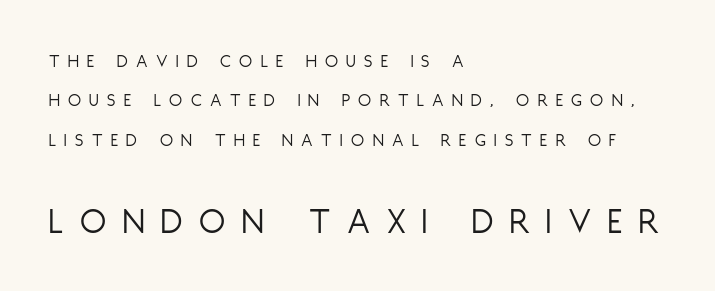
{"serif": "no", "italic": "no", "bold": "no", "weight": "light", "width": "condensed", "stroke_contrast": "low", "x_height": "large", "monospaced": "no", "underline": "no", "align": "left", "line_spacing": "loose", "line_spacing_ratio": 2.07, "letter_spacing": "wide", "letter_spacing_em": 0.44, "larger_block": "second", "size_ratio": 2.0, "glyph_px": 38}
